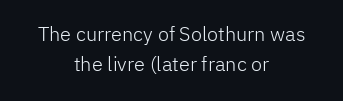
The image shows 20 px text type, upright; set centered, normal line spacing (1.52x), normal letter spacing, not underlined.
